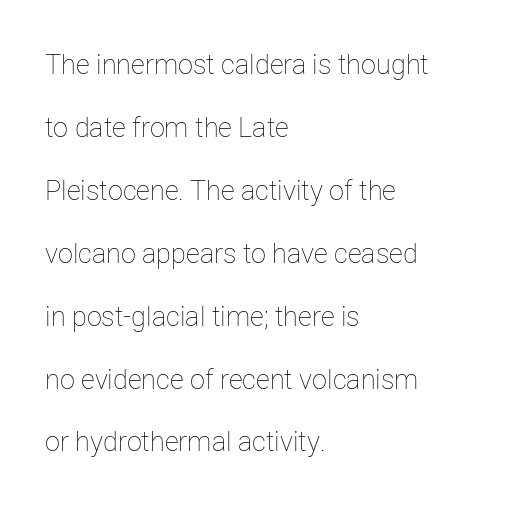
The image shows 27 px text type, upright; set left-aligned, loose line spacing (2.33x), normal letter spacing, not underlined.
